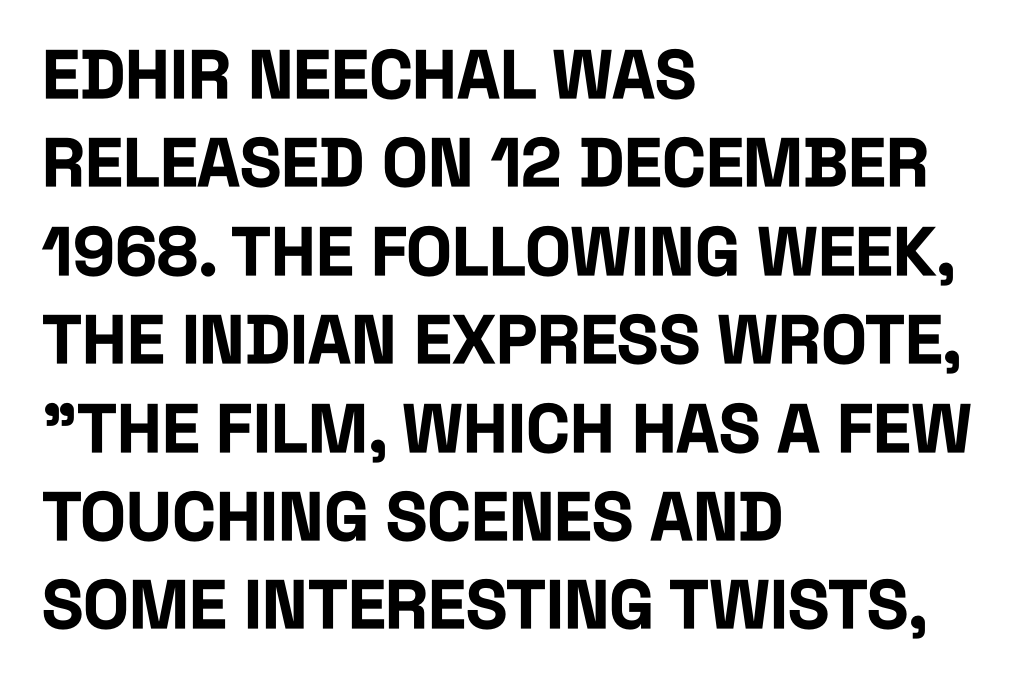
Q: Is the text bold? A: Yes.
Q: Is the text italic (slanted)? A: No, it is upright.
Q: Is the typeface a serif or a sans-serif typeface? A: Sans-serif.
Q: Is the text underlined? A: No.
Q: How is the paragraph aligned? A: Left-aligned.
Q: Is the spacing between letters normal or unusually wide? A: Normal.
Q: Is the spacing between lines tight, normal or loose? A: Normal.
Q: Width (condensed, normal, or wide)? A: Condensed.
Q: Stroke contrast? A: Low.
Q: x-height? A: Large.
Q: Monospaced? A: No.
